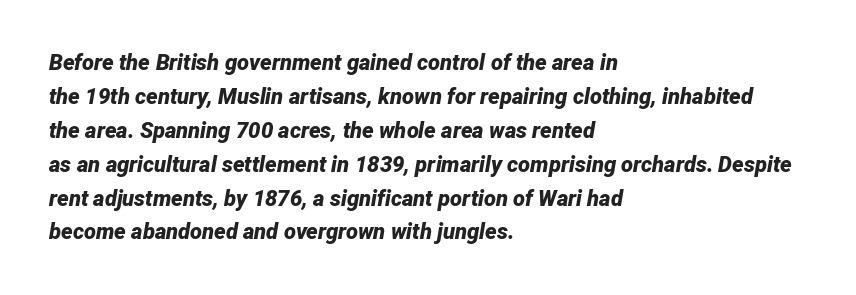
{"italic": "yes", "lean": "right", "slant_degrees": 12, "bold": "yes", "underline": "no", "align": "left", "line_spacing": "normal", "line_spacing_ratio": 1.54, "letter_spacing": "normal", "letter_spacing_em": 0.0, "glyph_px": 22}
